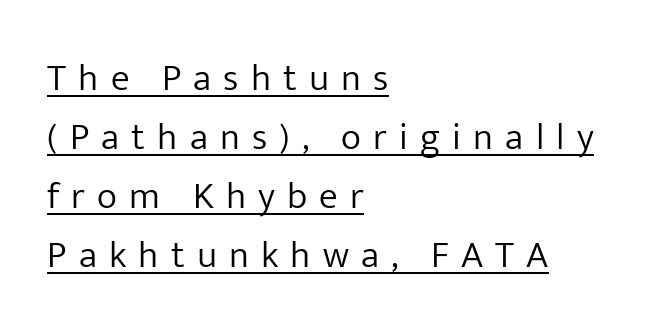
Q: Is the text bold? A: No.
Q: Is the text italic (slanted)? A: No, it is upright.
Q: Is the typeface a serif or a sans-serif typeface? A: Sans-serif.
Q: Is the text underlined? A: Yes.
Q: How is the paragraph aligned? A: Left-aligned.
Q: Is the spacing between letters normal or unusually wide? A: Unusually wide.
Q: Is the spacing between lines tight, normal or loose? A: Normal.
Q: Width (condensed, normal, or wide)? A: Normal.
Q: Stroke contrast? A: Low.
Q: x-height? A: Medium.
Q: Monospaced? A: No.
